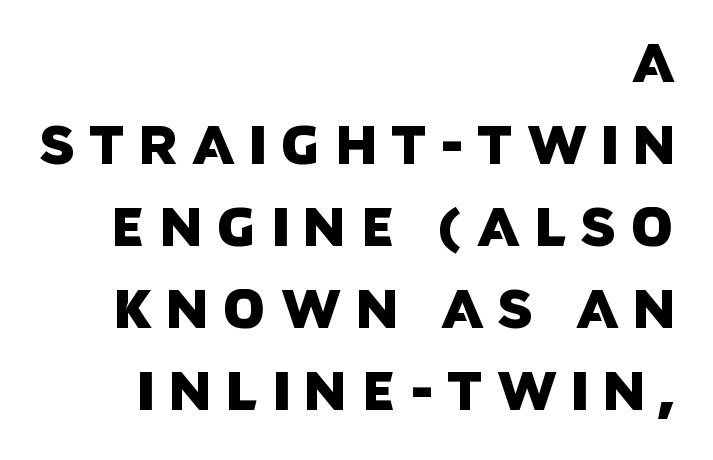
{"serif": "no", "width": "normal", "stroke_contrast": "low", "x_height": "large", "monospaced": "no", "underline": "no", "align": "right", "line_spacing": "normal", "line_spacing_ratio": 1.52, "letter_spacing": "wide", "letter_spacing_em": 0.26, "glyph_px": 54}
